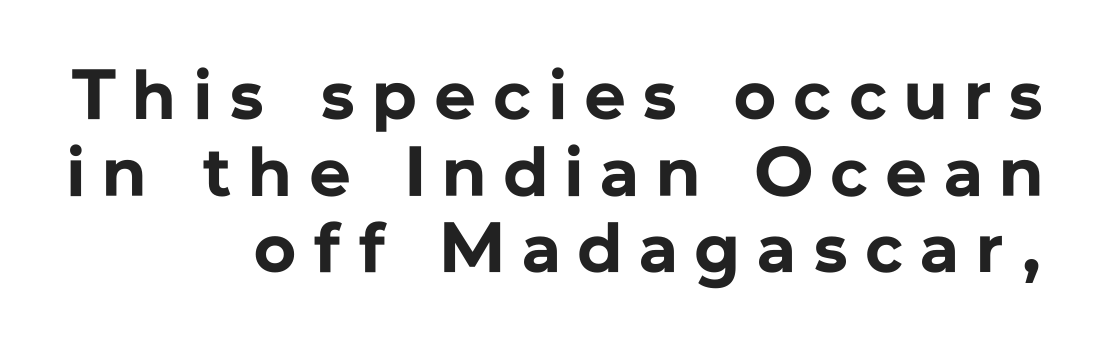
The space directly below the letters is spotless. In terms of posture, this sample is upright. Tracking here is generous; glyphs stand well apart from one another. Each letter keeps its own natural width here, so spacing adapts to shape. The font family rendered here belongs to the sans-serif group.
